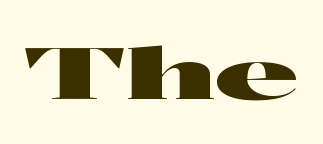
Character widths vary here, with narrow letters taking less room than wide ones. Posture: straight, roman, zero tilt. Caption: standard tracking, unaltered. Has an underline been added? It has not. This rendering employs a face without finishing strokes, i.e., a sans-serif.
